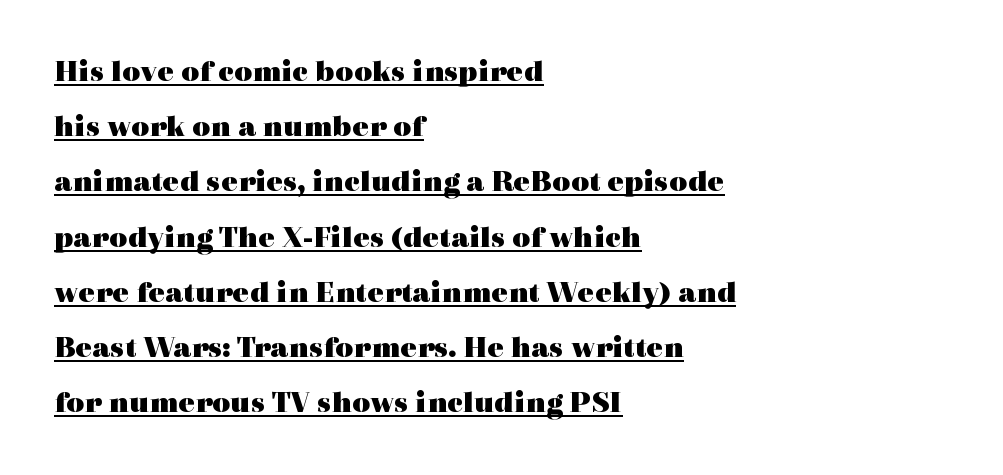
The image shows 31 px heavy, wide serif type, upright; set left-aligned, line spacing 1.78x, normal letter spacing, underlined; a medium x-height.
